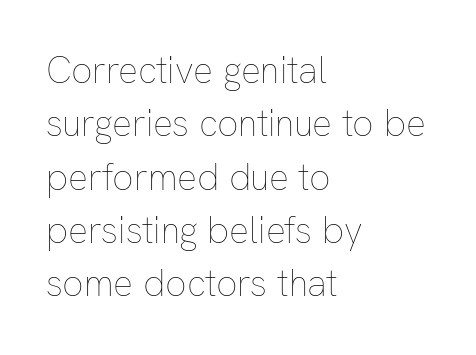
{"italic": "no", "bold": "no", "weight": "thin", "width": "normal", "stroke_contrast": "low", "x_height": "medium", "monospaced": "no", "underline": "no", "align": "left", "line_spacing": "normal", "line_spacing_ratio": 1.44, "letter_spacing": "normal", "letter_spacing_em": 0.0, "glyph_px": 37}
